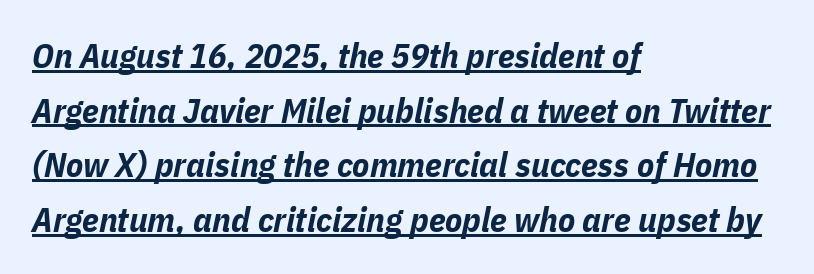
Q: Is the text bold? A: Yes.
Q: Is the text italic (slanted)? A: Yes, it leans right by about 11 degrees.
Q: Is the text underlined? A: Yes.
Q: How is the paragraph aligned? A: Left-aligned.
Q: Is the spacing between letters normal or unusually wide? A: Normal.
Q: Is the spacing between lines tight, normal or loose? A: Normal.
Q: Width (condensed, normal, or wide)? A: Condensed.
Q: Stroke contrast? A: Low.
Q: x-height? A: Medium.
Q: Monospaced? A: No.
